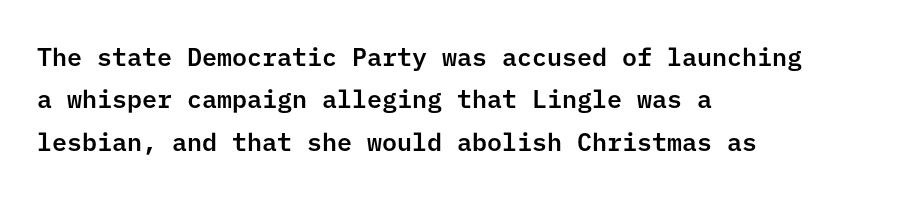
{"italic": "no", "underline": "no", "align": "left", "line_spacing": "normal", "line_spacing_ratio": 1.7, "letter_spacing": "normal", "letter_spacing_em": 0.0, "glyph_px": 25}
